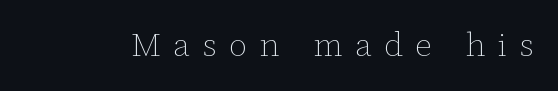
{"italic": "no", "bold": "no", "weight": "thin", "width": "normal", "stroke_contrast": "low", "x_height": "medium", "monospaced": "no", "underline": "no", "letter_spacing": "wide", "letter_spacing_em": 0.38, "glyph_px": 33}
